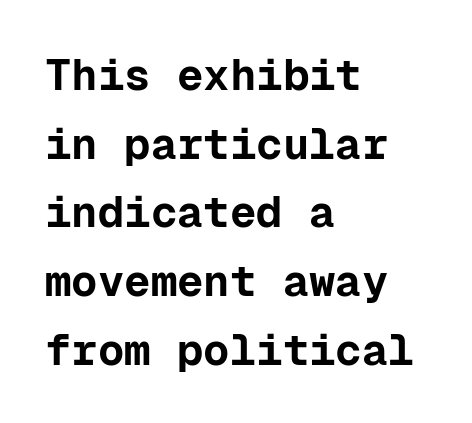
{"serif": "no", "italic": "no", "bold": "yes", "weight": "bold", "width": "normal", "stroke_contrast": "low", "x_height": "medium", "monospaced": "yes", "underline": "no", "align": "left", "line_spacing": "normal", "line_spacing_ratio": 1.56, "letter_spacing": "normal", "letter_spacing_em": 0.0, "glyph_px": 44}
